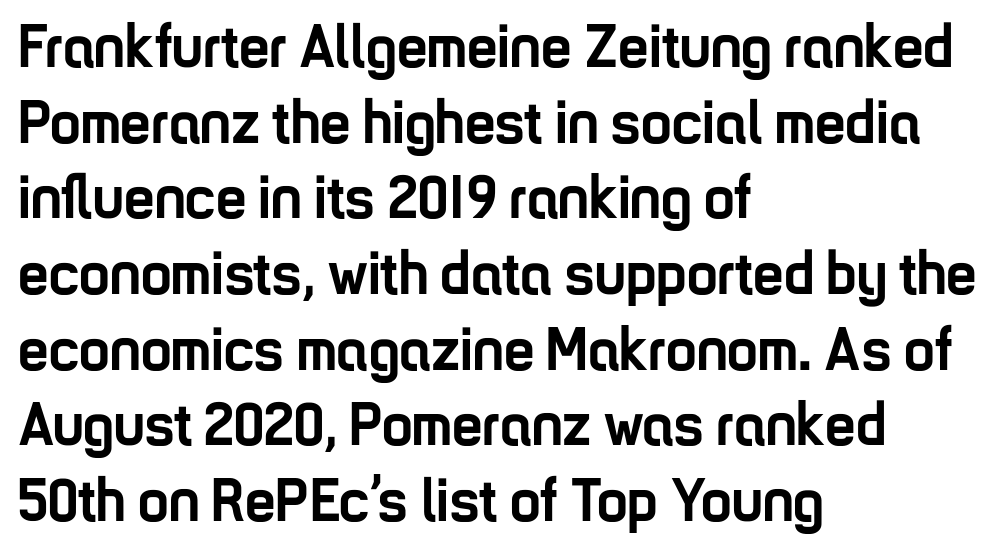
The image shows 61 px semibold, condensed sans-serif type, upright; set left-aligned, line spacing 1.24x, normal letter spacing, not underlined; low stroke contrast and a medium x-height.
